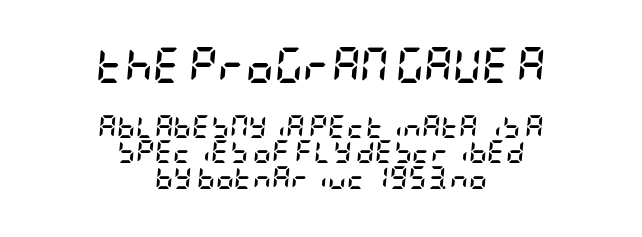
The lines are packed closely together with very little leading. Is the block centered? Yes — each line is placed symmetrically about the middle. Plain, unruled lines of type. The face used here appears at its bigger size in the upper chunk. Weight check: bold — yes, fully. This sample uses an oblique cut, with every glyph tilted off the vertical.
